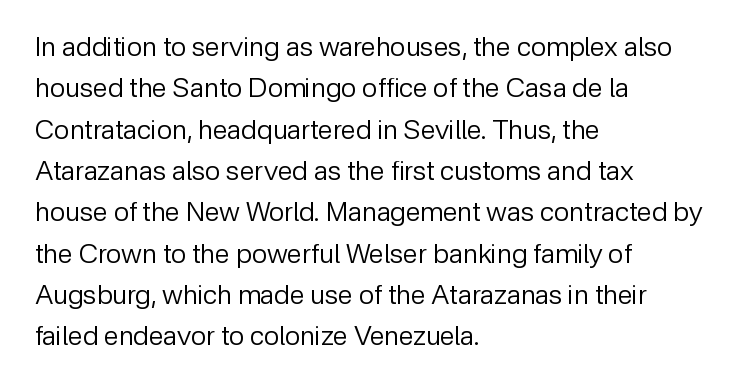
The image shows 27 px text type, upright; set left-aligned, normal line spacing (1.53x), normal letter spacing, not underlined.
